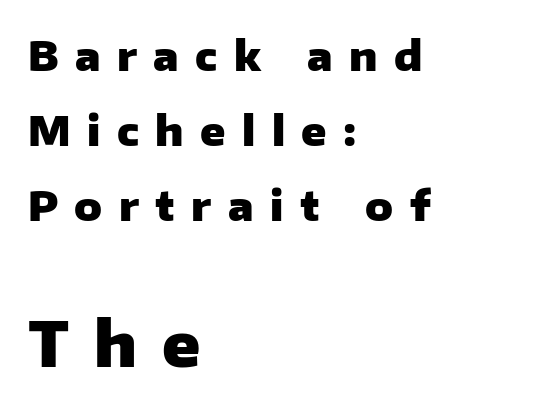
Q: Is the text bold? A: Yes.
Q: Is the text italic (slanted)? A: No, it is upright.
Q: Is the typeface a serif or a sans-serif typeface? A: Sans-serif.
Q: Is the text underlined? A: No.
Q: How is the paragraph aligned? A: Left-aligned.
Q: Is the spacing between letters normal or unusually wide? A: Unusually wide.
Q: Which block of text is set in a larger size, the first (top) or the second (bottom)? A: The second (bottom) one.
Q: Width (condensed, normal, or wide)? A: Normal.
Q: Stroke contrast? A: Low.
Q: x-height? A: Medium.
Q: Monospaced? A: No.
